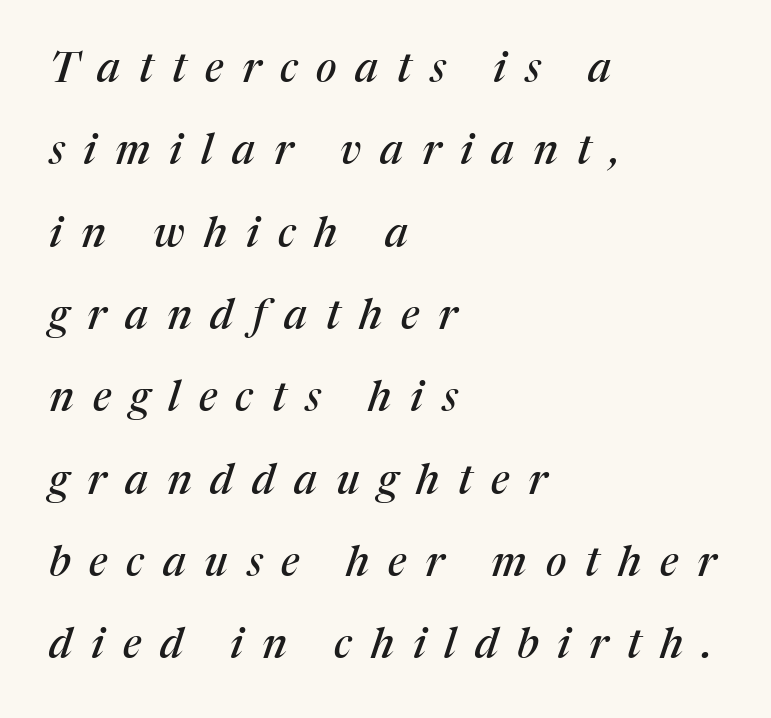
Q: Is the text italic (slanted)? A: Yes, it leans right by about 17 degrees.
Q: Is the typeface a serif or a sans-serif typeface? A: Serif.
Q: Is the text underlined? A: No.
Q: How is the paragraph aligned? A: Left-aligned.
Q: Is the spacing between letters normal or unusually wide? A: Unusually wide.
Q: Is the spacing between lines tight, normal or loose? A: Loose.
Q: Width (condensed, normal, or wide)? A: Normal.
Q: Stroke contrast? A: Medium.
Q: x-height? A: Medium.
Q: Monospaced? A: No.
